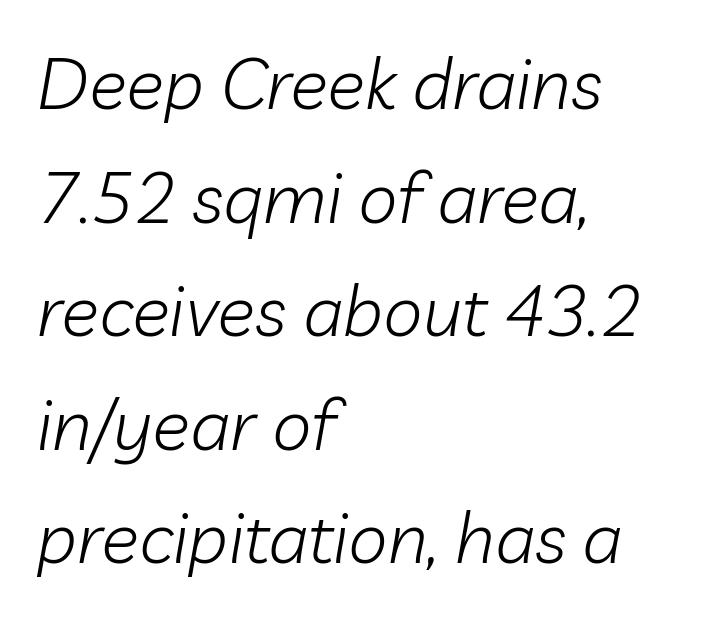
Q: Is the text bold? A: No.
Q: Is the text italic (slanted)? A: Yes, it leans right by about 10 degrees.
Q: Is the text underlined? A: No.
Q: How is the paragraph aligned? A: Left-aligned.
Q: Is the spacing between letters normal or unusually wide? A: Normal.
Q: Is the spacing between lines tight, normal or loose? A: Normal.
Q: Width (condensed, normal, or wide)? A: Normal.
Q: Stroke contrast? A: Low.
Q: x-height? A: Medium.
Q: Monospaced? A: No.
